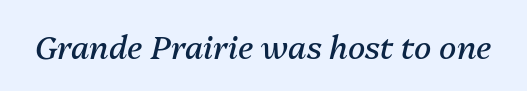
Q: Is the text bold? A: No.
Q: Is the text italic (slanted)? A: Yes, it leans right by about 13 degrees.
Q: Is the text underlined? A: No.
Q: Is the spacing between letters normal or unusually wide? A: Normal.
Q: Width (condensed, normal, or wide)? A: Normal.
Q: Stroke contrast? A: Medium.
Q: x-height? A: Medium.
Q: Monospaced? A: No.
